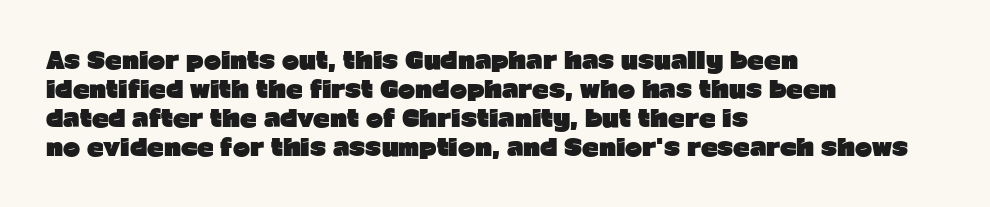
{"italic": "no", "bold": "yes", "underline": "no", "align": "left", "line_spacing": "normal", "line_spacing_ratio": 1.26, "letter_spacing": "normal", "letter_spacing_em": 0.0, "glyph_px": 23}
